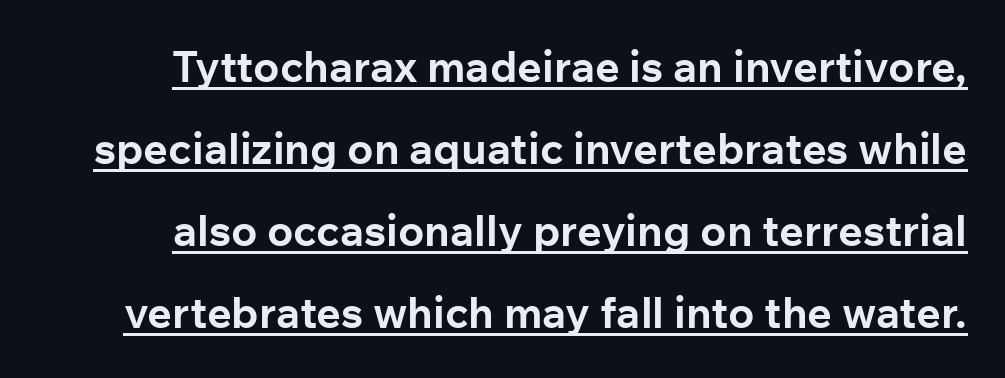
Every letter is thick-stroked: bold, no question. These lines are rendered in a variable-pitch font. Students, observe: this is what heavily led, spacious text looks like. Look at the tracking — it's just the regular setting, nothing added.
